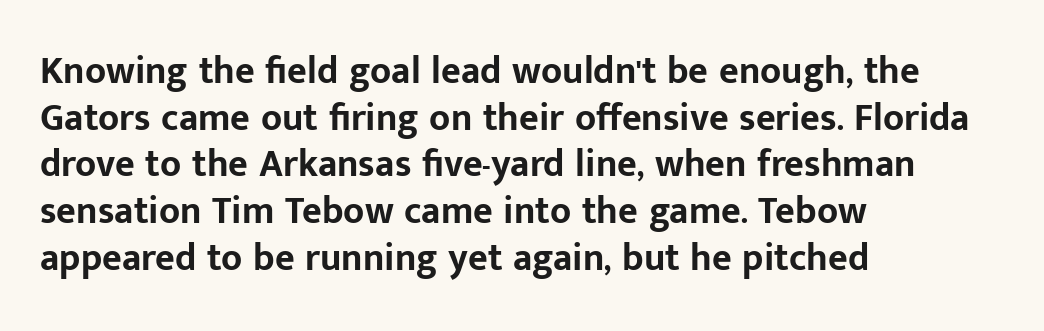
The specimen reads as upright at a glance. Unmarked baselines from the first word to the last. There is no visible air inserted between adjacent glyphs. Is this a fixed-width face? No — the glyphs have proportional, varying widths.
